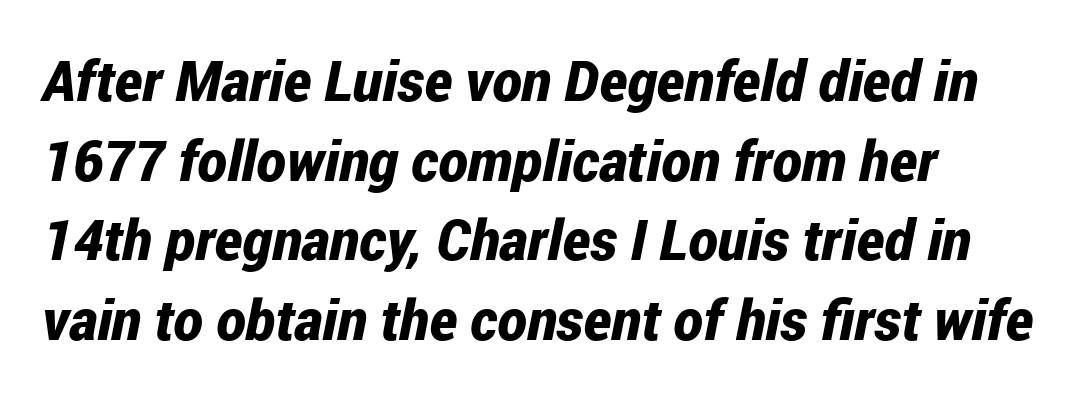
{"italic": "yes", "lean": "right", "slant_degrees": 12, "bold": "yes", "weight": "bold", "width": "condensed", "stroke_contrast": "low", "x_height": "medium", "monospaced": "no", "underline": "no", "align": "left", "line_spacing": "normal", "line_spacing_ratio": 1.42, "letter_spacing": "normal", "letter_spacing_em": 0.0, "glyph_px": 56}
